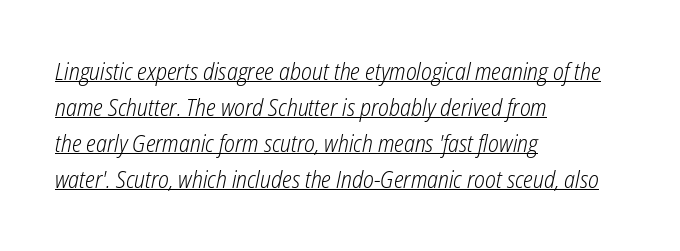
The image shows 23 px text type, italic (leaning right); set left-aligned, normal line spacing (1.57x), normal letter spacing, underlined.
